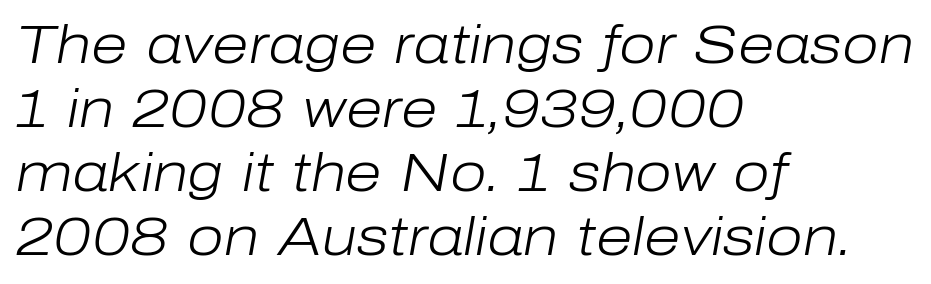
{"italic": "yes", "lean": "right", "slant_degrees": 10, "bold": "no", "weight": "light", "width": "normal", "stroke_contrast": "low", "x_height": "medium", "monospaced": "no", "underline": "no", "align": "left", "line_spacing_ratio": 1.21, "letter_spacing": "normal", "letter_spacing_em": 0.0, "glyph_px": 53}
